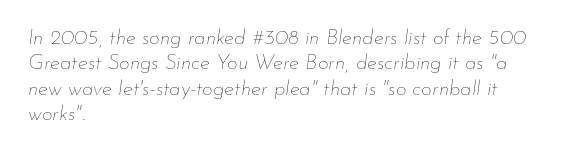
The ragged edge is on the right, which tells us the setting is flush left. Is the stroke heavy? The answer is a plain regular-or-lighter. The words here are not underlined. A typesetter would mark this as italic. These lines keep a tight, regular rhythm from letter to letter.
